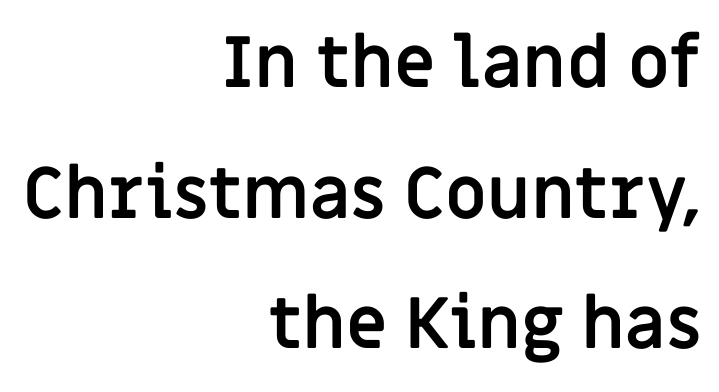
The horizontal fit of the characters is conventional and even. In terms of letterform style, serifs are entirely absent. Italic? Not at all — the glyphs are vertical. These lines are rendered in a variable-pitch font.
